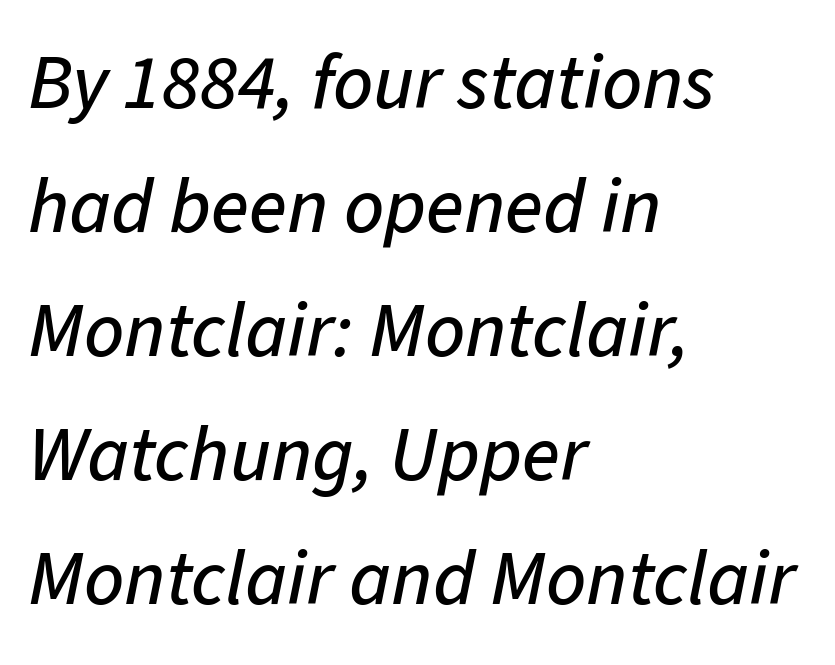
{"italic": "yes", "lean": "right", "slant_degrees": 11, "width": "normal", "stroke_contrast": "low", "x_height": "medium", "monospaced": "no", "underline": "no", "align": "left", "line_spacing": "normal", "line_spacing_ratio": 1.59, "letter_spacing": "normal", "letter_spacing_em": 0.0, "glyph_px": 78}
